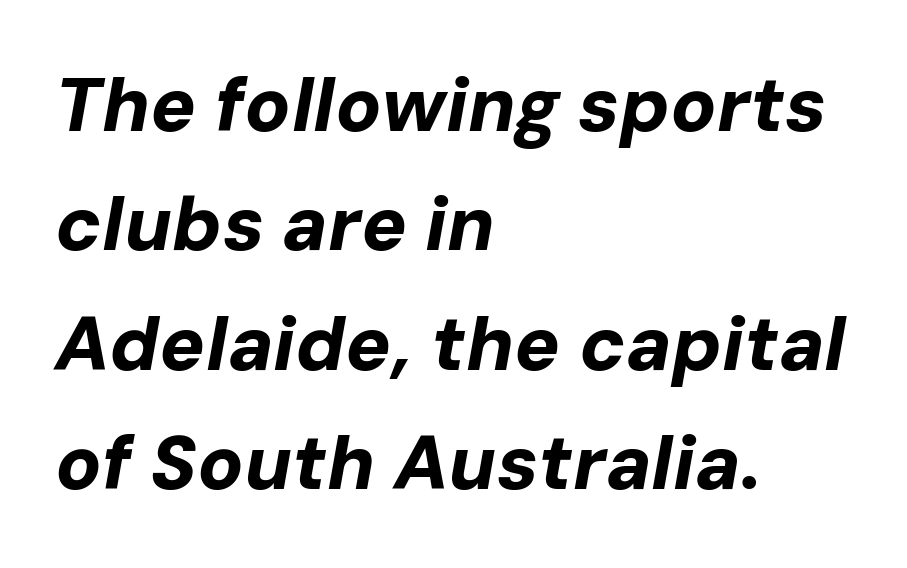
Successive baselines arrive at the customary interval. The letters sit at their default tracking, neither squeezed nor spread. Quick note: underline off. The passage shown leans; its letterforms are oblique. The text block is weighted toward the left margin, trailing off unevenly rightward.
